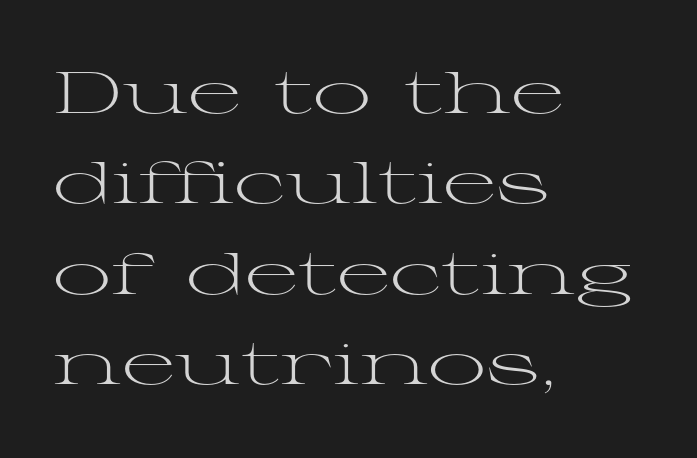
{"serif": "yes", "italic": "no", "bold": "no", "weight": "light", "width": "wide", "stroke_contrast": "medium", "x_height": "medium", "monospaced": "no", "underline": "no", "align": "left", "line_spacing": "normal", "line_spacing_ratio": 1.56, "letter_spacing": "normal", "letter_spacing_em": 0.0, "glyph_px": 58}
